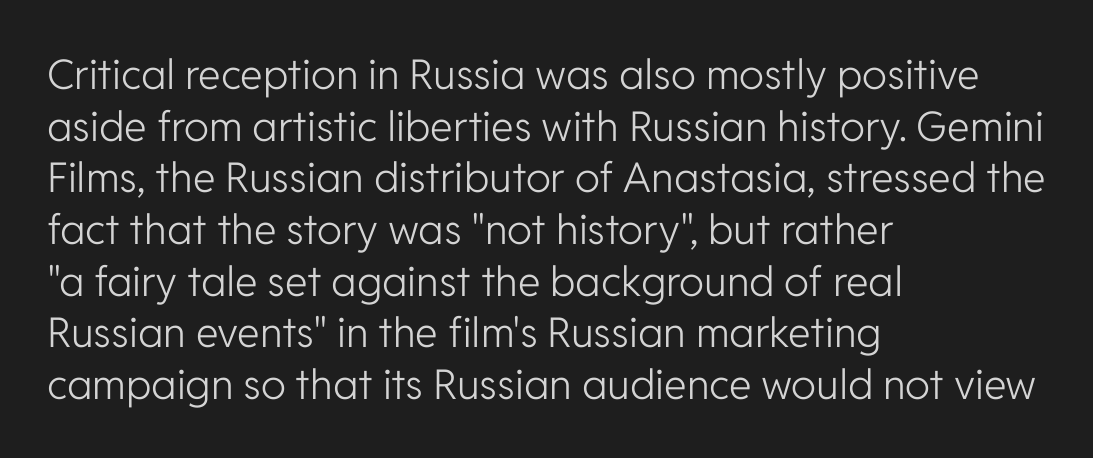
Q: Is the text bold? A: No.
Q: Is the text italic (slanted)? A: No, it is upright.
Q: Is the typeface a serif or a sans-serif typeface? A: Sans-serif.
Q: Is the text underlined? A: No.
Q: How is the paragraph aligned? A: Left-aligned.
Q: Is the spacing between letters normal or unusually wide? A: Normal.
Q: Is the spacing between lines tight, normal or loose? A: Normal.
Q: Width (condensed, normal, or wide)? A: Normal.
Q: Stroke contrast? A: Low.
Q: x-height? A: Medium.
Q: Monospaced? A: No.
